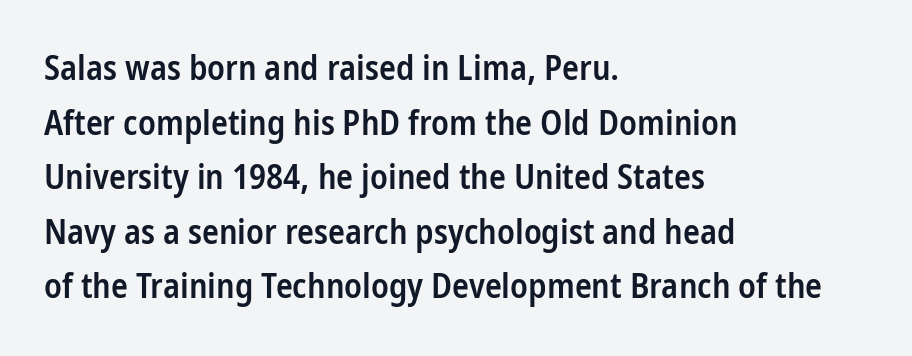
Each row of text sits above clean, open space. Style check: upright. This is sans-serif lettering, the kind often seen on screens and signage. The font is running at a semibold setting, under full bold.
